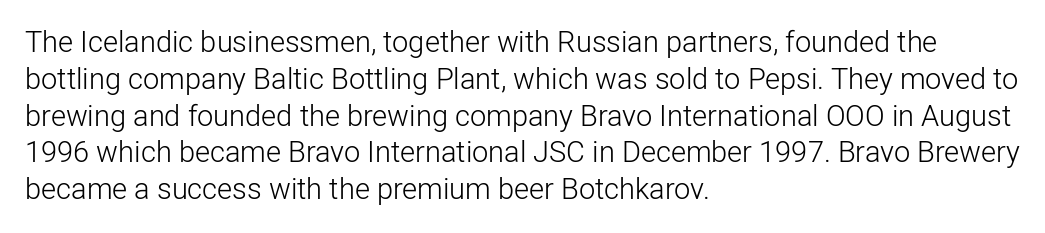
Spacing verdict: proportional, widths tailored to each character. A typesetter would call this zero additional tracking. The rendering uses a moderate line-height, typical for paragraphs. The font sits on the lighter half of the weight spectrum, regular included.
